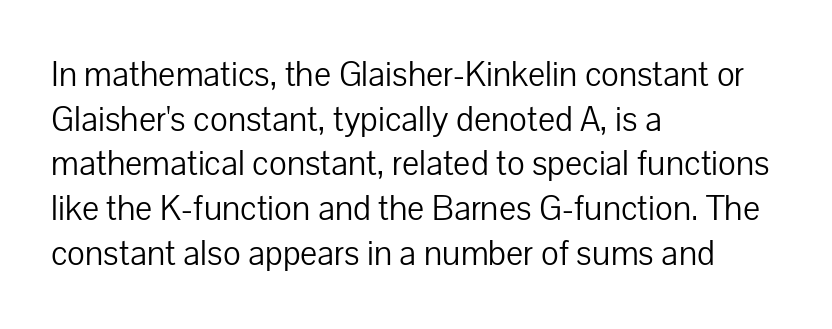
It's the straight-up-and-down kind of type. Type without underlining. Tracking value appears to be zero — textbook default spacing. The passage shown is not bold in any degree.
